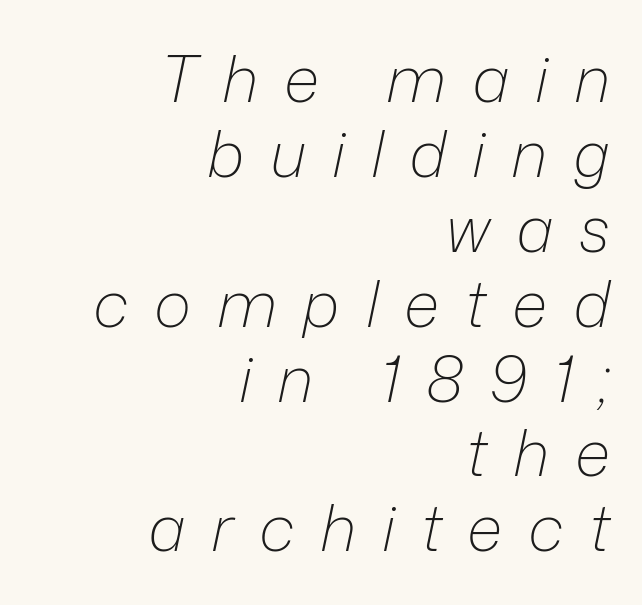
Q: Is the text bold? A: No.
Q: Is the text italic (slanted)? A: Yes, it leans right by about 12 degrees.
Q: Is the text underlined? A: No.
Q: How is the paragraph aligned? A: Right-aligned.
Q: Is the spacing between letters normal or unusually wide? A: Unusually wide.
Q: Width (condensed, normal, or wide)? A: Normal.
Q: Stroke contrast? A: Low.
Q: x-height? A: Medium.
Q: Monospaced? A: No.
